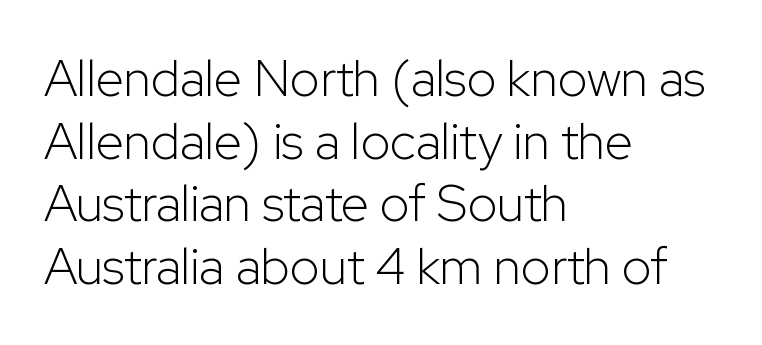
The image shows 51 px light sans-serif type, upright; set left-aligned, line spacing 1.23x, normal letter spacing, not underlined; low stroke contrast and a medium x-height.
